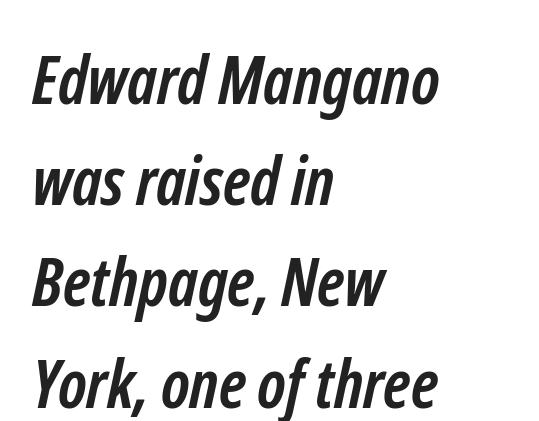
The image shows 67 px semibold, condensed sans-serif type; set left-aligned, normal line spacing (1.51x), normal letter spacing, not underlined; low stroke contrast and a medium x-height.
